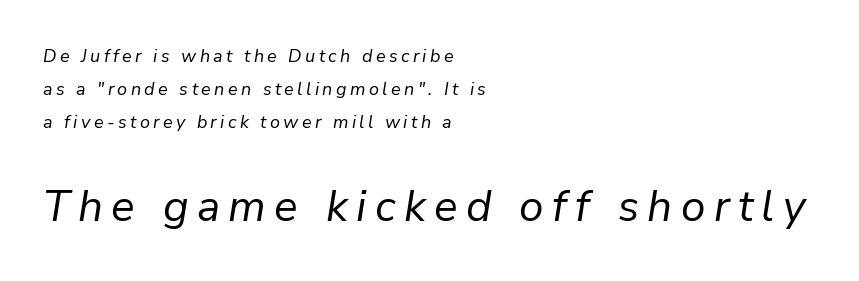
{"italic": "yes", "lean": "right", "slant_degrees": 9, "bold": "no", "weight": "regular", "width": "normal", "stroke_contrast": "low", "x_height": "medium", "monospaced": "no", "underline": "no", "align": "left", "line_spacing_ratio": 1.82, "larger_block": "second", "size_ratio": 2.44, "glyph_px": 44}
